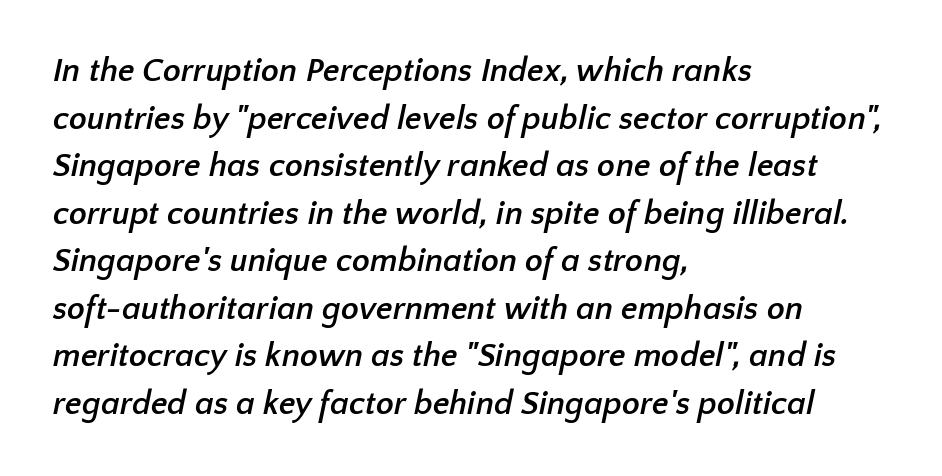
Q: Is the text bold? A: Yes.
Q: Is the typeface a serif or a sans-serif typeface? A: Sans-serif.
Q: Is the text underlined? A: No.
Q: How is the paragraph aligned? A: Left-aligned.
Q: Is the spacing between letters normal or unusually wide? A: Normal.
Q: Is the spacing between lines tight, normal or loose? A: Normal.
Q: Width (condensed, normal, or wide)? A: Normal.
Q: Stroke contrast? A: Low.
Q: x-height? A: Medium.
Q: Monospaced? A: No.
